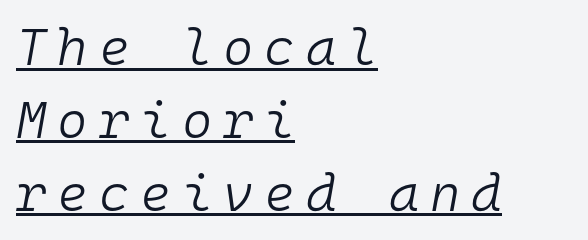
The strokes are not fattened; the text isn't bold. The glyphs look as if they've been sheared to an angle. A rule runs beneath these lines of type. Think of a typewriter: that constant character pitch is what you see here.
